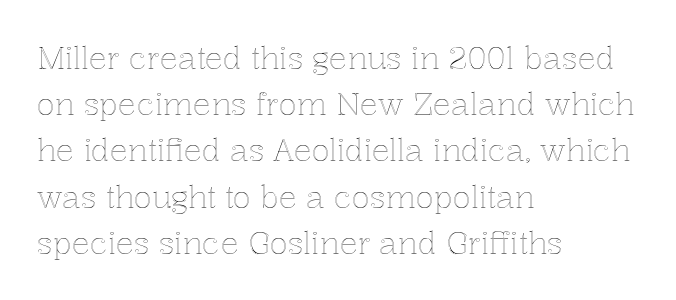
Q: Is the text italic (slanted)? A: No, it is upright.
Q: Is the text underlined? A: No.
Q: How is the paragraph aligned? A: Left-aligned.
Q: Is the spacing between letters normal or unusually wide? A: Normal.
Q: Is the spacing between lines tight, normal or loose? A: Normal.
Q: Width (condensed, normal, or wide)? A: Normal.
Q: x-height? A: Medium.
Q: Monospaced? A: No.
